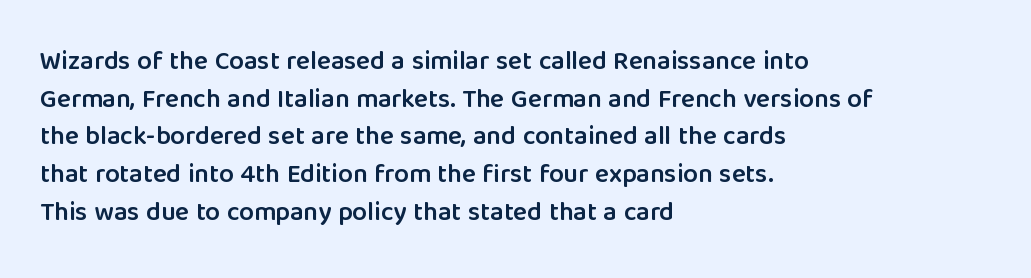
Q: Is the text bold? A: Semi-bold.
Q: Is the text italic (slanted)? A: No, it is upright.
Q: Is the text underlined? A: No.
Q: How is the paragraph aligned? A: Left-aligned.
Q: Is the spacing between letters normal or unusually wide? A: Normal.
Q: Is the spacing between lines tight, normal or loose? A: Normal.
